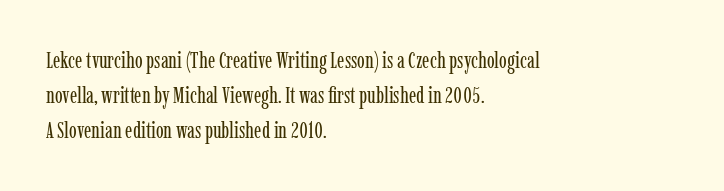
{"italic": "no", "bold": "no", "underline": "no", "align": "left", "line_spacing": "normal", "line_spacing_ratio": 1.53, "letter_spacing": "normal", "letter_spacing_em": 0.0, "glyph_px": 23}
